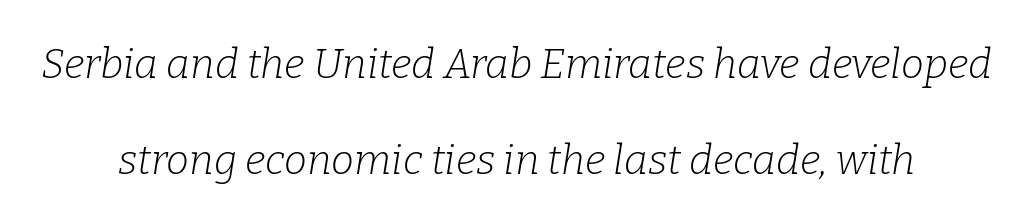
I'd call this a serif setting — the letters wear small feet. Caption: standard tracking, unaltered. Stroke thickness stays within the range of a standard reading face or lighter. These lines are rendered in a variable-pitch font.
